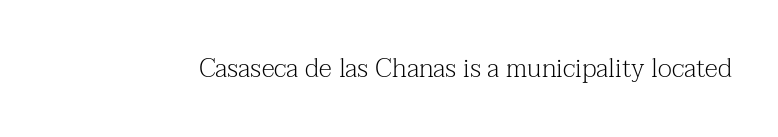
A roman cut, with each character standing at attention. Decoration check: the copy has no underline. The gaps between neighbouring characters are ordinary and unremarkable. Bold? No — there's no thickening of the strokes.
